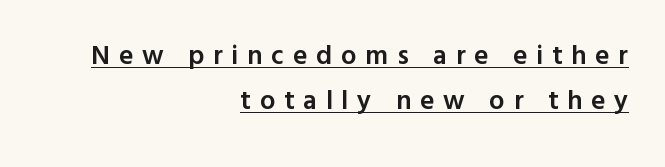
The image shows 27 px text type, upright; set right-aligned, normal line spacing (1.68x), unusually wide letter spacing (+0.33 em), underlined.
